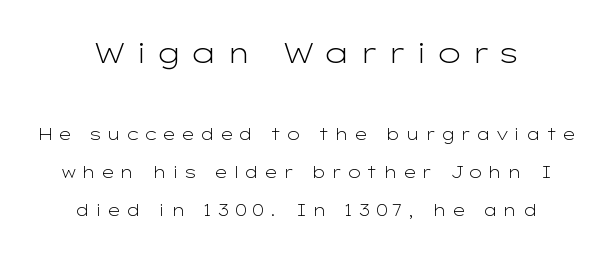
The image shows 28 px light, wide sans-serif type, upright; set loose line spacing (2.37x), unusually wide letter spacing (+0.28 em), not underlined; the first (top) block is 1.75x larger; low stroke contrast and a medium x-height.
